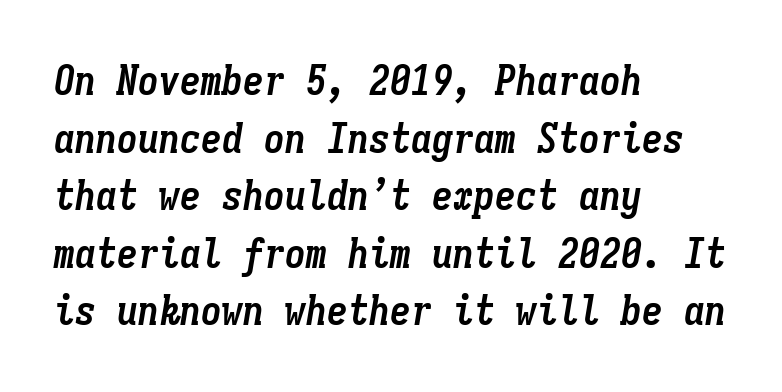
{"italic": "yes", "lean": "right", "slant_degrees": 9, "bold": "yes", "weight": "semibold", "width": "condensed", "stroke_contrast": "low", "x_height": "medium", "monospaced": "yes", "underline": "no", "align": "left", "line_spacing": "normal", "line_spacing_ratio": 1.37, "letter_spacing": "normal", "letter_spacing_em": 0.0, "glyph_px": 42}
